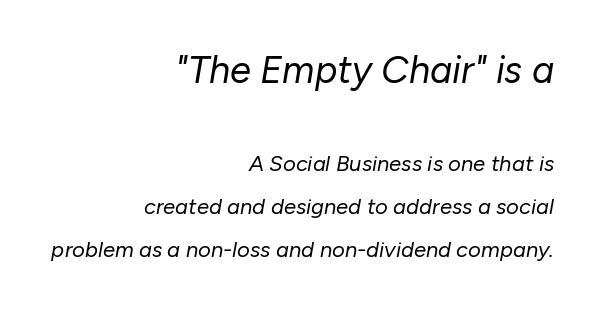
The image shows 38 px regular-weight type, italic (leaning right); set right-aligned, loose line spacing (1.95x), normal letter spacing, not underlined; the first (top) block is 1.73x larger; low stroke contrast and a medium x-height.
